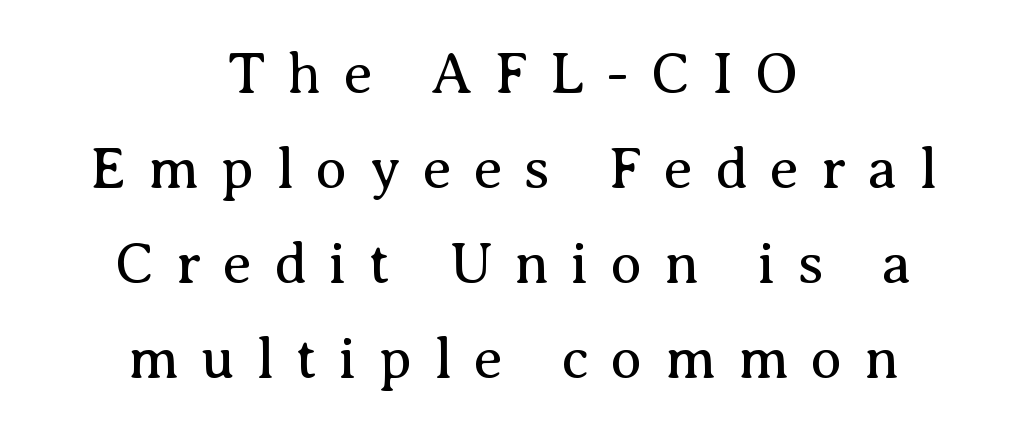
Weight: in the light-to-regular range. Students, observe: this is what conventionally led text looks like. Each letter keeps its own natural width here, so spacing adapts to shape. Teacher's note: observe the equal gaps on both sides — that is centered alignment. The zone under the glyphs is completely vacant. Caption: expanded tracking, letters set apart.
